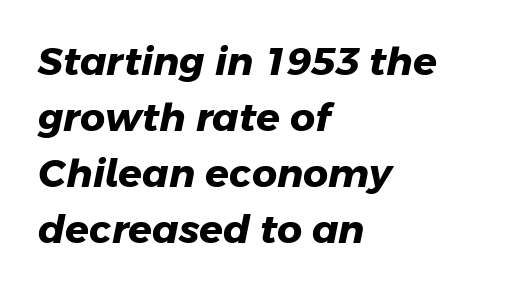
This rendering leaves character spacing at its baseline value. Leading: standard. The rendering uses a bold face; every stroke is thick and dark. The rendering uses natural spacing where letterforms have individual widths.
